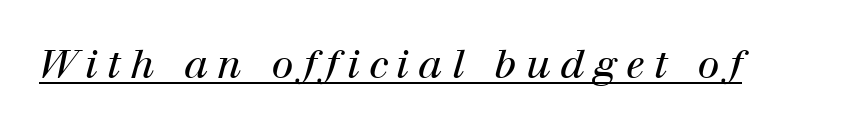
The letterforms sit at book weight or below. Here the designer chose a conventional face with non-uniform glyph widths. Does the lettering tilt? It does — this is italic. You can tell from the footed stems that serif type was used. The face used here is rendered with a markedly widened letterfit. Beneath each row of characters lies a ruled line.
